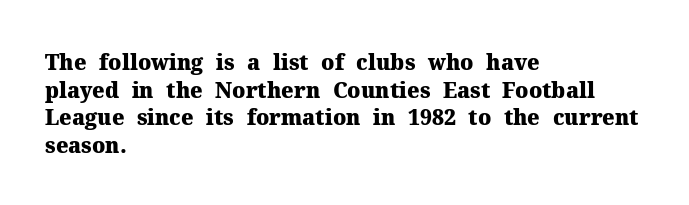
{"italic": "no", "bold": "yes", "underline": "no", "align": "left", "line_spacing": "normal", "line_spacing_ratio": 1.32, "letter_spacing": "normal", "letter_spacing_em": 0.0, "glyph_px": 21}
